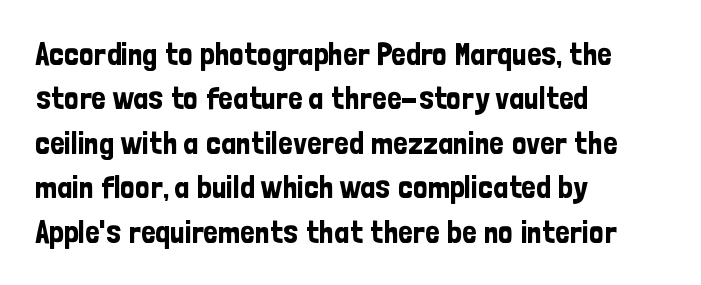
Q: Is the text italic (slanted)? A: No, it is upright.
Q: Is the typeface a serif or a sans-serif typeface? A: Sans-serif.
Q: Is the text underlined? A: No.
Q: How is the paragraph aligned? A: Left-aligned.
Q: Is the spacing between letters normal or unusually wide? A: Normal.
Q: Is the spacing between lines tight, normal or loose? A: Normal.
Q: Width (condensed, normal, or wide)? A: Condensed.
Q: Stroke contrast? A: Low.
Q: x-height? A: Medium.
Q: Monospaced? A: No.
